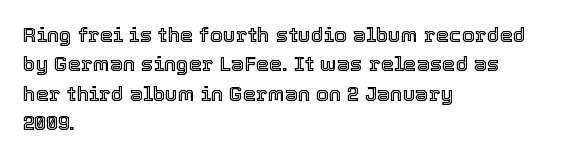
If you drew a ruler down the left edge, every line would touch it. The foot of each line stays bare and open. What's the leading like? Ordinary, nothing unusual. The axis of the letterforms is exactly vertical. Observe the ordinary spacing: letters are neighbours, not strangers.
